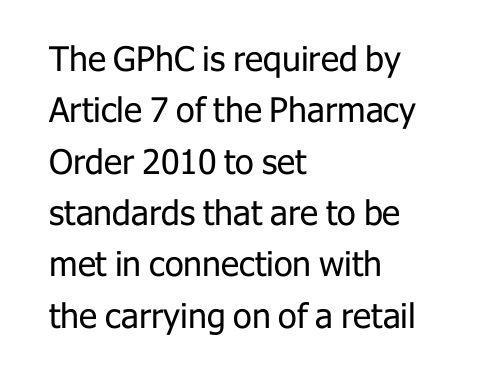
Students, observe: this is what conventionally led text looks like. Underline: absent. Each letter keeps its own natural width here, so spacing adapts to shape. The letterforms sit at book weight or below. Characters follow at the spacing the type designer built in.
